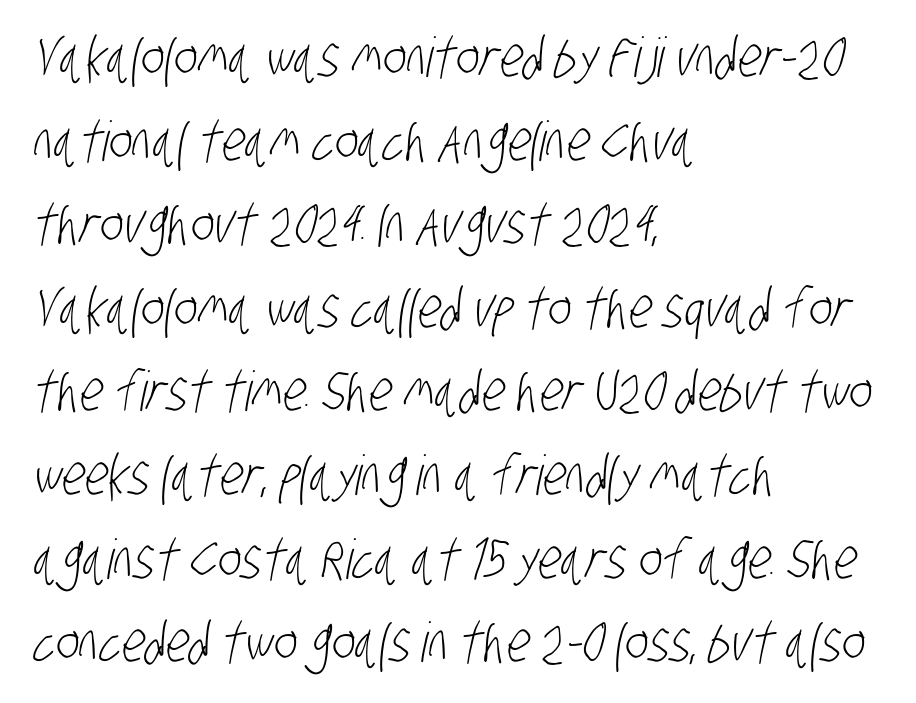
The horizontal fit of the characters is conventional and even. The font is comparable to plain body text, perhaps lighter. Serif or sans? Sans — the stroke terminals are bare. Has an underline been added? It has not. The passage is arranged the way most books set body copy — flush left.
